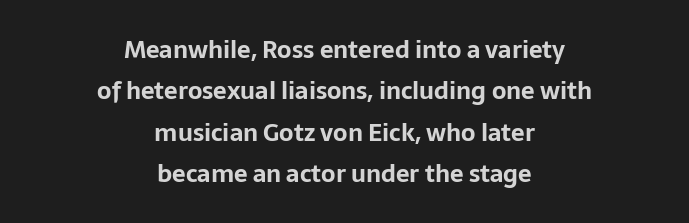
Honestly, there is no underline to notice here at all. You'd pick this weight for a headline — it's a proper bold. The horizontal fit of the characters is conventional and even. When letters stand straight like this, we call the style roman or upright.
